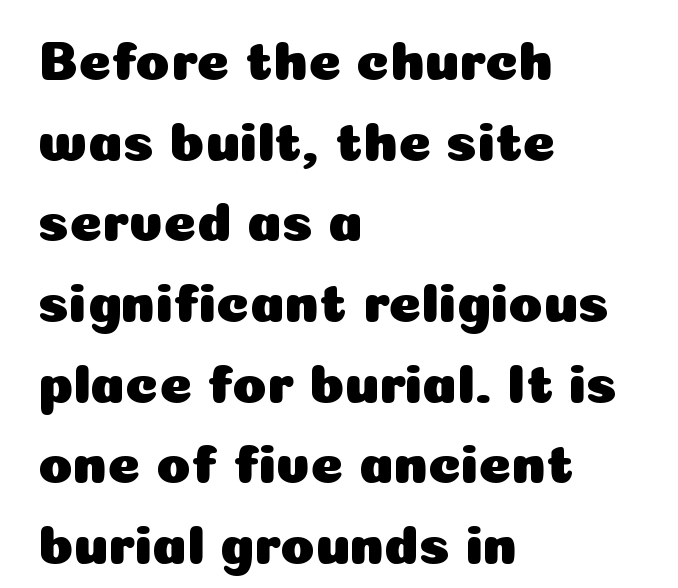
Quick note: underline off. When letters stand straight like this, we call the style roman or upright. Summary of vertical rhythm: regular, with standard interline spacing. The ragged edge is on the right, which tells us the setting is flush left. This rendering employs a face without finishing strokes, i.e., a sans-serif.
